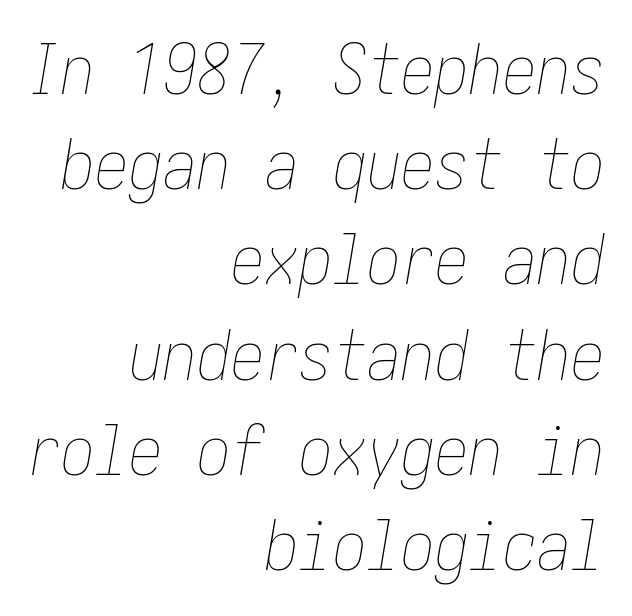
{"italic": "yes", "lean": "right", "slant_degrees": 10, "bold": "no", "weight": "thin", "width": "condensed", "stroke_contrast": "low", "x_height": "medium", "underline": "no", "align": "right", "line_spacing": "normal", "line_spacing_ratio": 1.4, "letter_spacing": "normal", "letter_spacing_em": 0.0, "glyph_px": 68}
